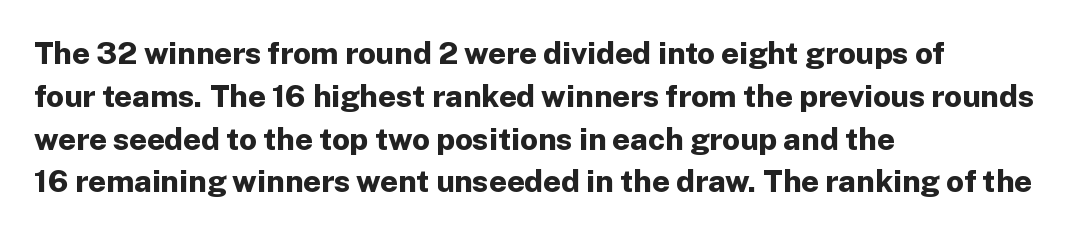
{"serif": "no", "italic": "no", "bold": "yes", "weight": "bold", "width": "normal", "stroke_contrast": "low", "x_height": "medium", "monospaced": "no", "underline": "no", "align": "left", "line_spacing": "normal", "line_spacing_ratio": 1.38, "letter_spacing": "normal", "letter_spacing_em": 0.0, "glyph_px": 31}
